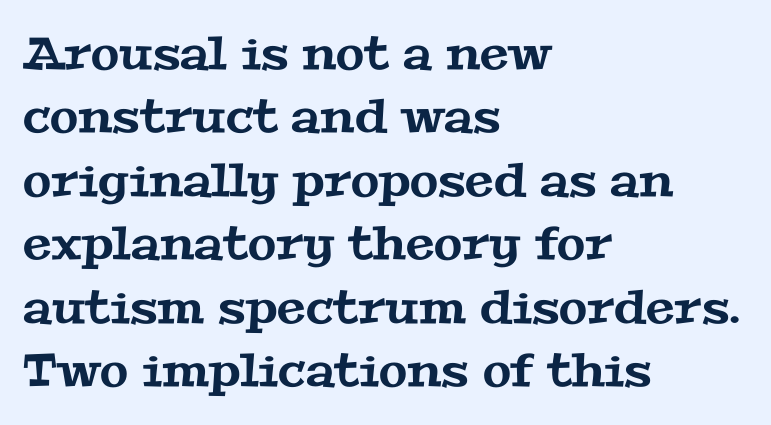
Q: Is the typeface a serif or a sans-serif typeface? A: Serif.
Q: Is the text underlined? A: No.
Q: How is the paragraph aligned? A: Left-aligned.
Q: Is the spacing between letters normal or unusually wide? A: Normal.
Q: Is the spacing between lines tight, normal or loose? A: Normal.
Q: Width (condensed, normal, or wide)? A: Wide.
Q: Stroke contrast? A: Medium.
Q: x-height? A: Medium.
Q: Monospaced? A: No.
